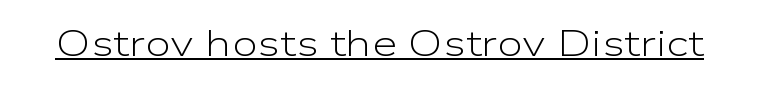
{"serif": "no", "italic": "no", "bold": "no", "weight": "light", "width": "wide", "stroke_contrast": "low", "x_height": "medium", "monospaced": "no", "underline": "yes", "letter_spacing": "normal", "letter_spacing_em": 0.0, "glyph_px": 37}
